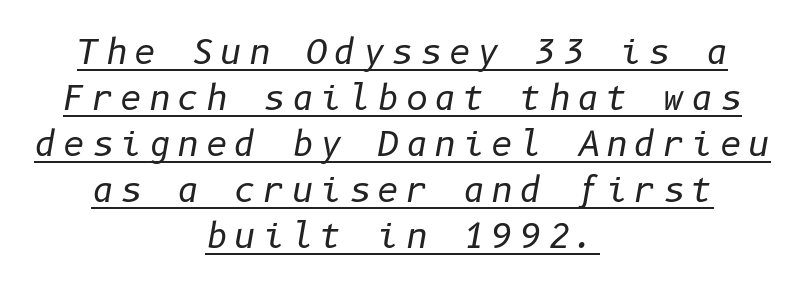
{"italic": "yes", "lean": "right", "slant_degrees": 10, "bold": "no", "weight": "regular", "width": "normal", "stroke_contrast": "low", "x_height": "medium", "underline": "yes", "align": "center", "line_spacing": "normal", "line_spacing_ratio": 1.35, "glyph_px": 34}
